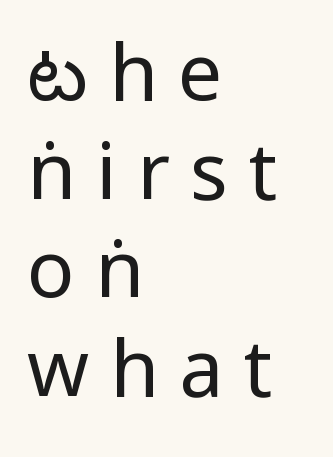
Horizontally, the lines are justified to the leading edge only. Just letters on the line, the space beneath them empty. The rows are spaced the way most documents space them. The letters carry no serifs — their stems end cleanly without finishing strokes.
